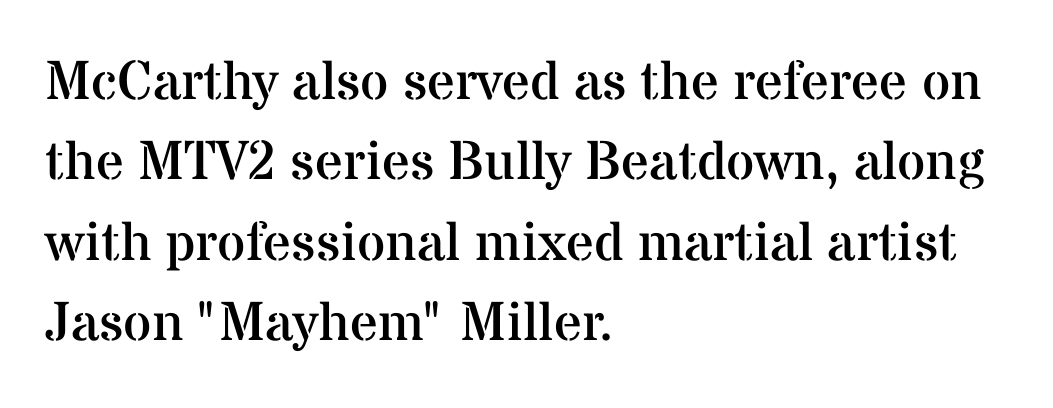
Q: Is the text bold? A: No.
Q: Is the text italic (slanted)? A: No, it is upright.
Q: Is the typeface a serif or a sans-serif typeface? A: Serif.
Q: Is the text underlined? A: No.
Q: How is the paragraph aligned? A: Left-aligned.
Q: Is the spacing between letters normal or unusually wide? A: Normal.
Q: Is the spacing between lines tight, normal or loose? A: Normal.
Q: Width (condensed, normal, or wide)? A: Normal.
Q: Stroke contrast? A: Medium.
Q: x-height? A: Medium.
Q: Monospaced? A: No.
